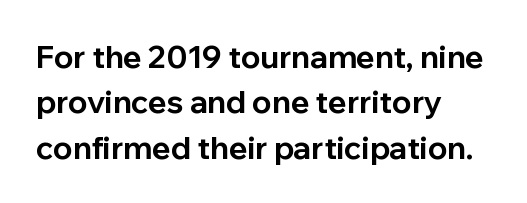
This block has exactly the height ordinary leading produces. In terms of letterspacing, this is plain default setting. You can tell from the bare stems that sans-serif type was used. Quick note: not italic, upright. Each row of text sits above clean, open space. You could not count columns in this text — the font is proportionally spaced.
